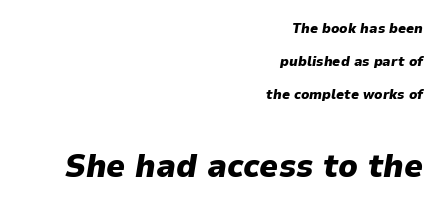
Q: Is the text bold? A: Yes.
Q: Is the text italic (slanted)? A: Yes, it leans right by about 9 degrees.
Q: Is the text underlined? A: No.
Q: How is the paragraph aligned? A: Right-aligned.
Q: Is the spacing between letters normal or unusually wide? A: Normal.
Q: Is the spacing between lines tight, normal or loose? A: Loose.
Q: Which block of text is set in a larger size, the first (top) or the second (bottom)? A: The second (bottom) one.
Q: Width (condensed, normal, or wide)? A: Normal.
Q: Stroke contrast? A: Low.
Q: x-height? A: Medium.
Q: Monospaced? A: No.
